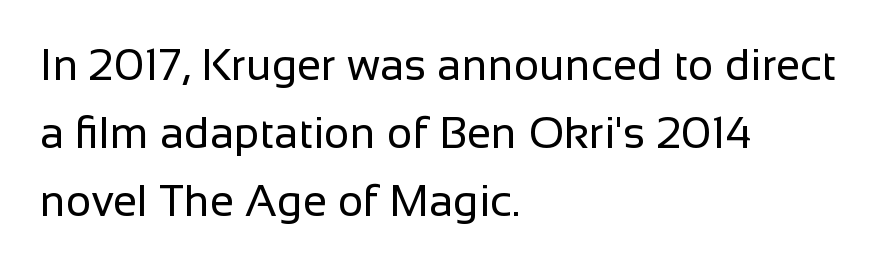
Q: Is the text bold? A: No.
Q: Is the text italic (slanted)? A: No, it is upright.
Q: Is the typeface a serif or a sans-serif typeface? A: Sans-serif.
Q: Is the text underlined? A: No.
Q: How is the paragraph aligned? A: Left-aligned.
Q: Is the spacing between letters normal or unusually wide? A: Normal.
Q: Is the spacing between lines tight, normal or loose? A: Normal.
Q: Width (condensed, normal, or wide)? A: Normal.
Q: Stroke contrast? A: Low.
Q: x-height? A: Medium.
Q: Monospaced? A: No.
